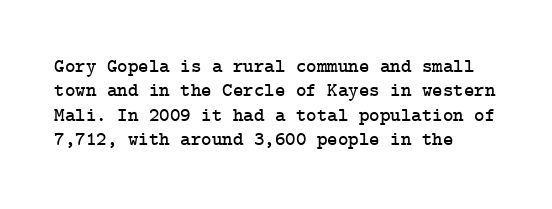
{"italic": "no", "underline": "no", "align": "left", "line_spacing_ratio": 1.22, "letter_spacing": "normal", "letter_spacing_em": 0.0, "glyph_px": 20}
